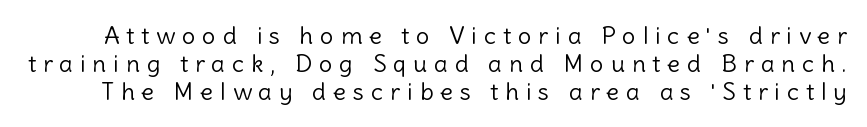
Q: Is the text bold? A: No.
Q: Is the text italic (slanted)? A: No, it is upright.
Q: Is the text underlined? A: No.
Q: Is the spacing between letters normal or unusually wide? A: Unusually wide.
